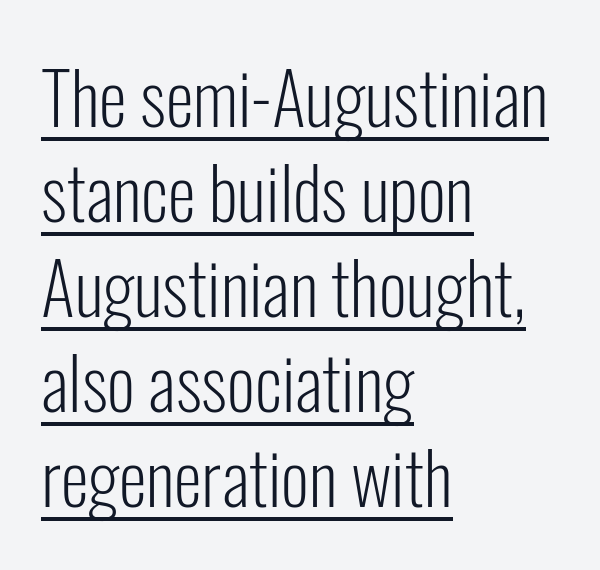
Short and long lines alike share a common starting point at left. The sample's only ornament is a line tracing under the words. This sample uses an upright cut, with every glyph sitting square on the baseline. The tracking reads as untouched default to a designer's eye.
